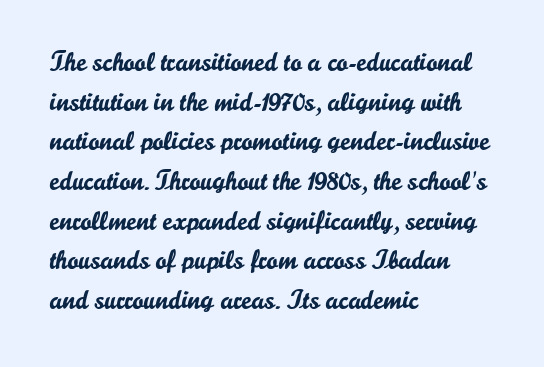
Reading down the column, the eye jumps a familiar distance to each next line. The gaps between neighbouring characters are ordinary and unremarkable. These lines stack with their left ends in a neat column. Bare-footed words on every line.
